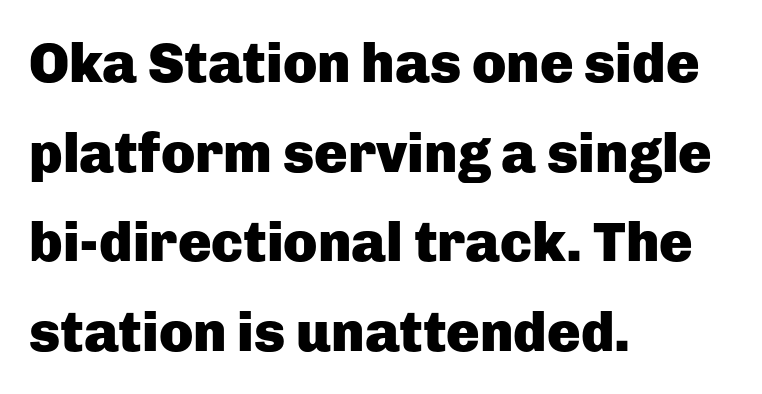
Q: Is the text bold? A: Yes.
Q: Is the text italic (slanted)? A: No, it is upright.
Q: Is the typeface a serif or a sans-serif typeface? A: Sans-serif.
Q: Is the text underlined? A: No.
Q: How is the paragraph aligned? A: Left-aligned.
Q: Is the spacing between letters normal or unusually wide? A: Normal.
Q: Is the spacing between lines tight, normal or loose? A: Normal.
Q: Width (condensed, normal, or wide)? A: Normal.
Q: Stroke contrast? A: Low.
Q: x-height? A: Medium.
Q: Monospaced? A: No.
